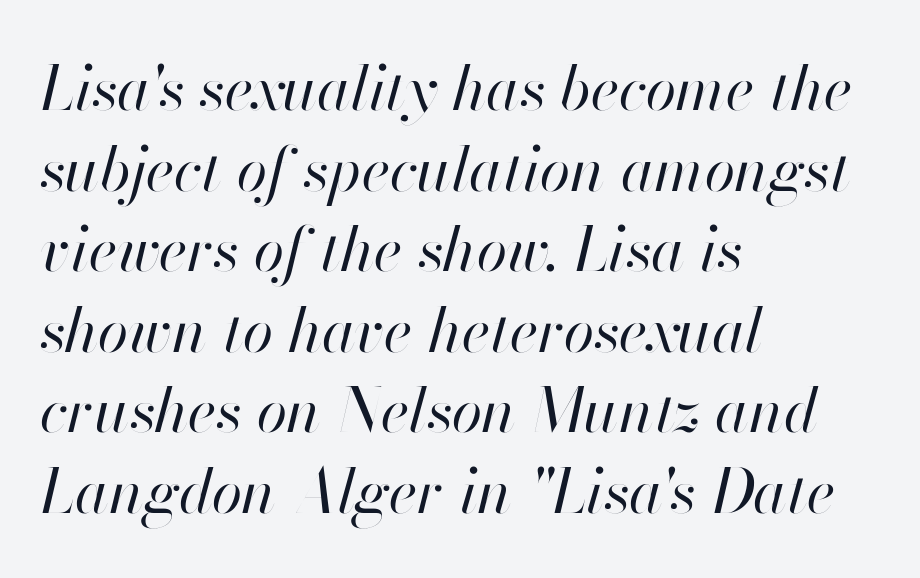
Q: Is the text bold? A: No.
Q: Is the text italic (slanted)? A: Yes, it leans right by about 13 degrees.
Q: Is the text underlined? A: No.
Q: How is the paragraph aligned? A: Left-aligned.
Q: Is the spacing between letters normal or unusually wide? A: Normal.
Q: Is the spacing between lines tight, normal or loose? A: Normal.
Q: Width (condensed, normal, or wide)? A: Normal.
Q: Stroke contrast? A: High.
Q: x-height? A: Small.
Q: Monospaced? A: No.
